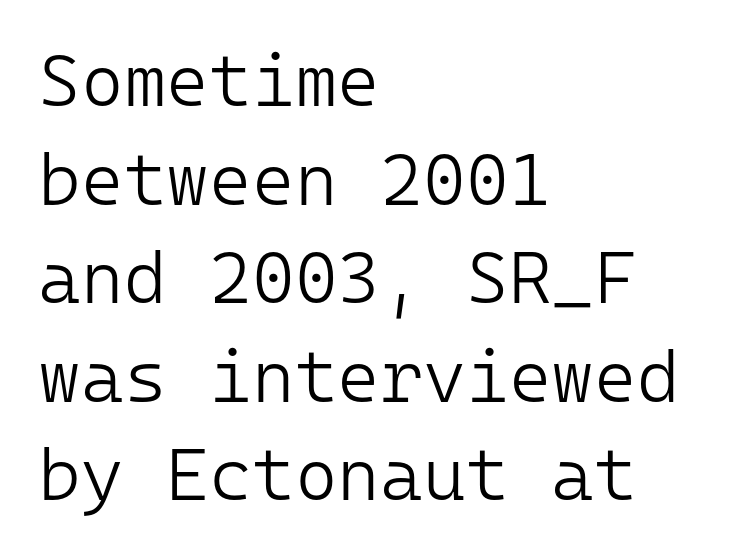
{"serif": "no", "italic": "no", "bold": "no", "weight": "light", "width": "normal", "stroke_contrast": "low", "x_height": "medium", "monospaced": "yes", "underline": "no", "align": "left", "line_spacing": "normal", "line_spacing_ratio": 1.35, "letter_spacing": "normal", "letter_spacing_em": 0.0, "glyph_px": 73}
